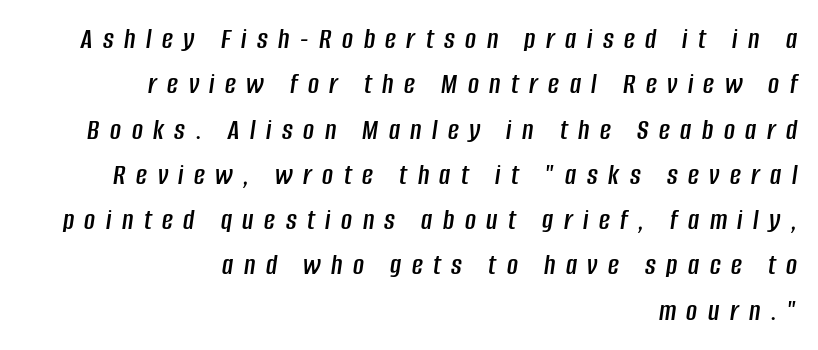
The tracking reads as deliberately expanded to a designer's eye. This is oblique type, the kind used for emphasis or titles. This sample keeps an unexceptional amount of space between lines. Has an underline been added? It has not.
